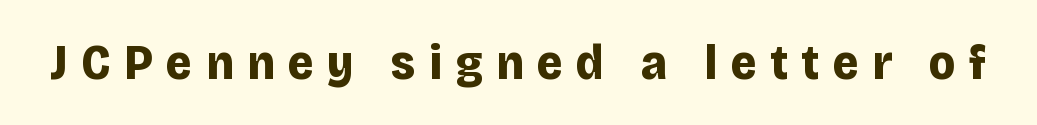
{"serif": "no", "italic": "no", "bold": "yes", "weight": "bold", "width": "normal", "stroke_contrast": "low", "x_height": "large", "monospaced": "no", "underline": "no", "letter_spacing": "wide", "letter_spacing_em": 0.27, "glyph_px": 50}
